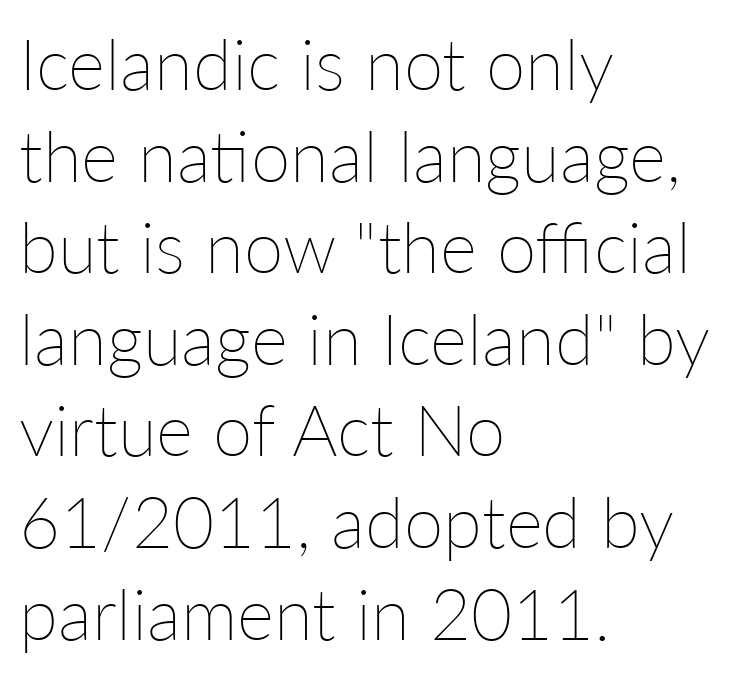
The image shows 71 px thin type, upright; set left-aligned, normal line spacing (1.29x), normal letter spacing, not underlined; low stroke contrast and a medium x-height.
